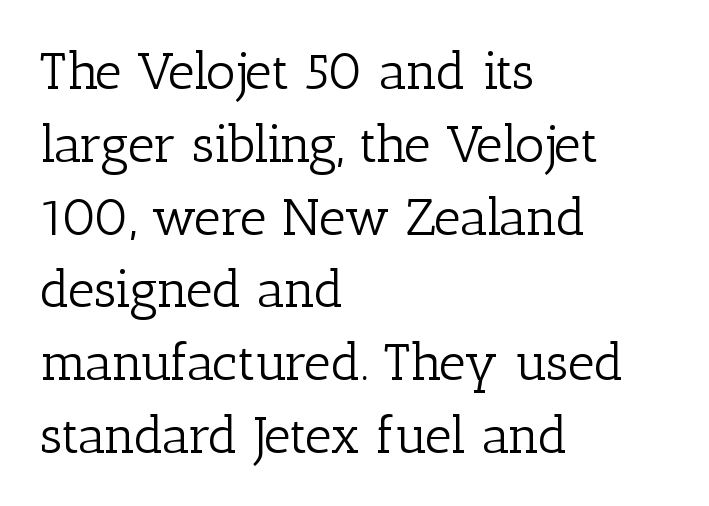
{"serif": "yes", "italic": "no", "bold": "no", "weight": "light", "width": "normal", "stroke_contrast": "low", "x_height": "medium", "monospaced": "no", "underline": "no", "align": "left", "line_spacing": "normal", "line_spacing_ratio": 1.4, "letter_spacing": "normal", "letter_spacing_em": 0.0, "glyph_px": 52}
